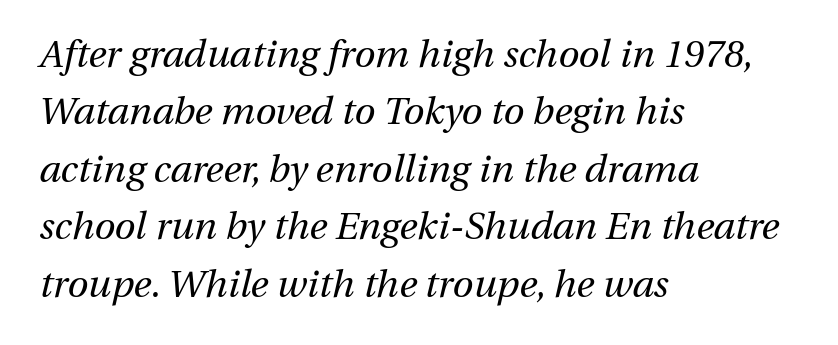
Does extra space separate the letters? No, they use regular spacing. These lines are set flush left with a ragged right edge. The weight tops out at a normal text grade. The passage shown is typed in a proportional face where columns would drift.
